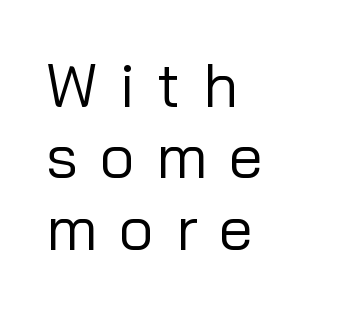
Q: Is the text bold? A: No.
Q: Is the text italic (slanted)? A: No, it is upright.
Q: Is the typeface a serif or a sans-serif typeface? A: Sans-serif.
Q: Is the text underlined? A: No.
Q: How is the paragraph aligned? A: Left-aligned.
Q: Is the spacing between letters normal or unusually wide? A: Unusually wide.
Q: Width (condensed, normal, or wide)? A: Normal.
Q: Stroke contrast? A: Low.
Q: x-height? A: Medium.
Q: Monospaced? A: No.
